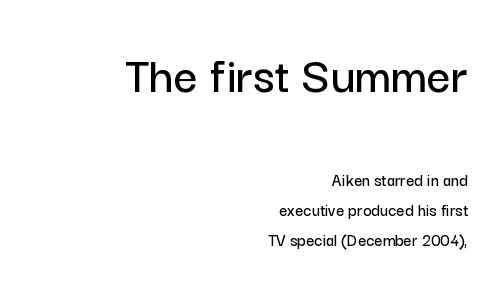
{"serif": "no", "italic": "no", "width": "normal", "stroke_contrast": "low", "x_height": "medium", "monospaced": "no", "underline": "no", "align": "right", "line_spacing": "normal", "line_spacing_ratio": 1.67, "letter_spacing": "normal", "letter_spacing_em": 0.0, "larger_block": "first", "size_ratio": 2.94, "glyph_px": 53}
